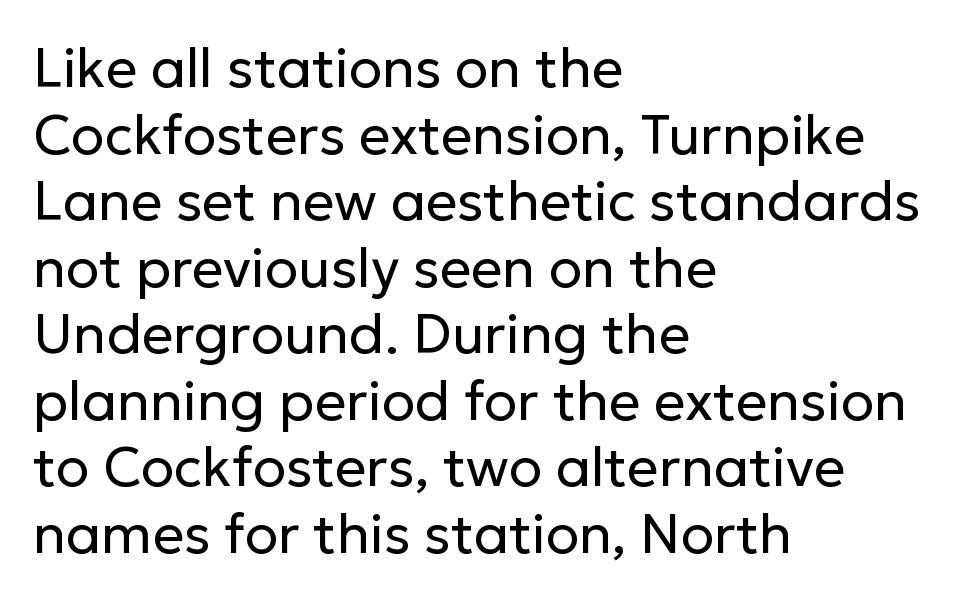
Unlike a traditional serif, this face leaves its strokes unadorned. Standard letterfit; no display-style spreading of the glyphs. These lines stack with their left ends in a neat column. Do the characters align in a grid? No, the font is proportional.
